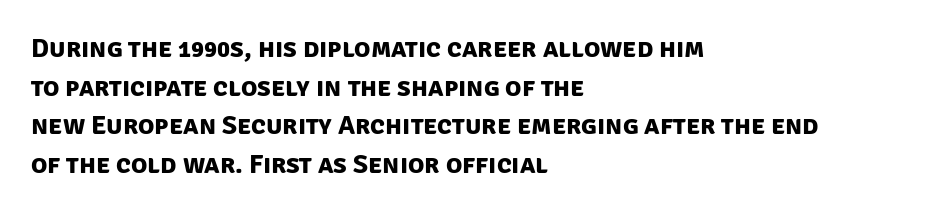
Q: Is the text bold? A: Yes.
Q: Is the text underlined? A: No.
Q: How is the paragraph aligned? A: Left-aligned.
Q: Is the spacing between letters normal or unusually wide? A: Normal.
Q: Is the spacing between lines tight, normal or loose? A: Normal.
